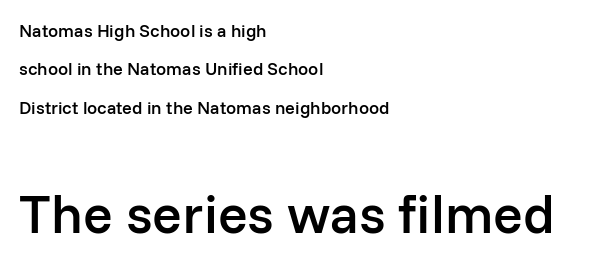
Q: Is the text bold? A: Semi-bold.
Q: Is the text italic (slanted)? A: No, it is upright.
Q: Is the typeface a serif or a sans-serif typeface? A: Sans-serif.
Q: Is the text underlined? A: No.
Q: How is the paragraph aligned? A: Left-aligned.
Q: Is the spacing between letters normal or unusually wide? A: Normal.
Q: Is the spacing between lines tight, normal or loose? A: Loose.
Q: Which block of text is set in a larger size, the first (top) or the second (bottom)? A: The second (bottom) one.
Q: Width (condensed, normal, or wide)? A: Normal.
Q: Stroke contrast? A: Low.
Q: x-height? A: Medium.
Q: Monospaced? A: No.
